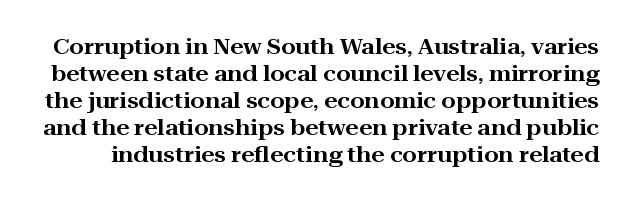
The image shows 21 px text type, upright; set normal line spacing (1.29x), normal letter spacing, not underlined.
